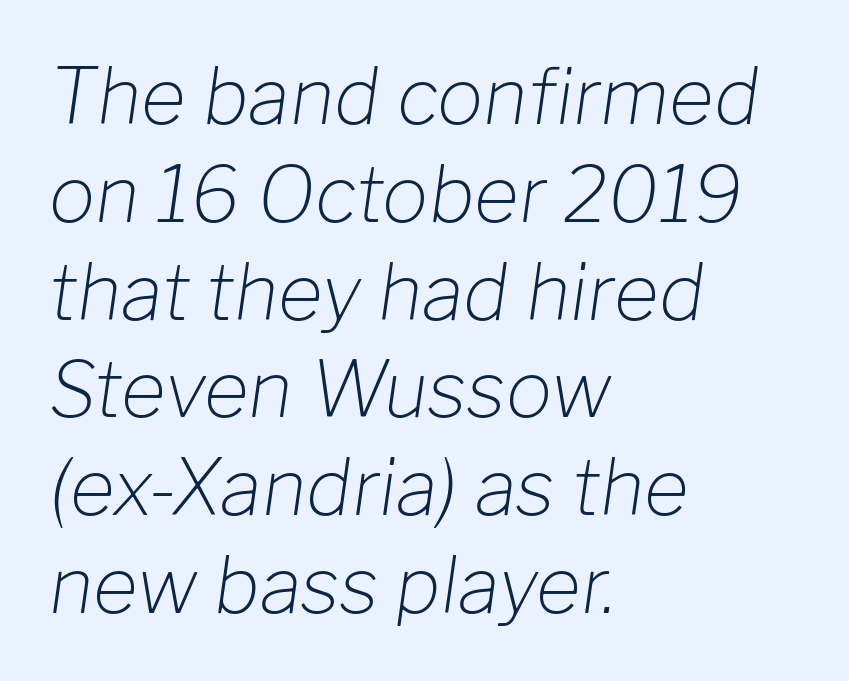
The face used here is proportionally spaced, like ordinary book or web type. Leading matches the norm, producing a regular column. The lines in this sample share a left origin and differ only in where they stop. A typesetter would mark this as italic. The horizontal fit of the characters is conventional and even. Stroke thickness stays within the range of a standard reading face or lighter.
